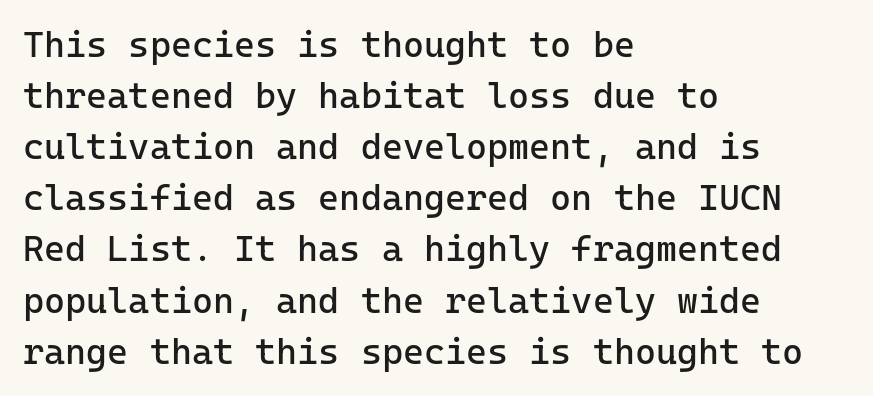
Every stem runs plumb, perpendicular to the baseline. Horizontal alignment here is leftward, the default for most running prose. The designer left line spacing at the default. Is the type heavy? It reads as light-to-regular instead. The strip under each line holds only bare page.
